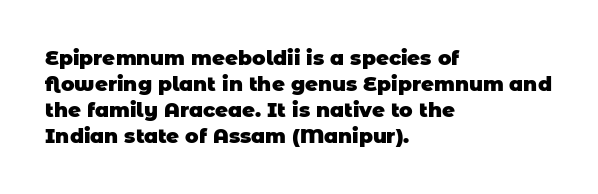
The image shows 20 px bold type; set left-aligned, normal line spacing (1.3x), normal letter spacing, not underlined.
